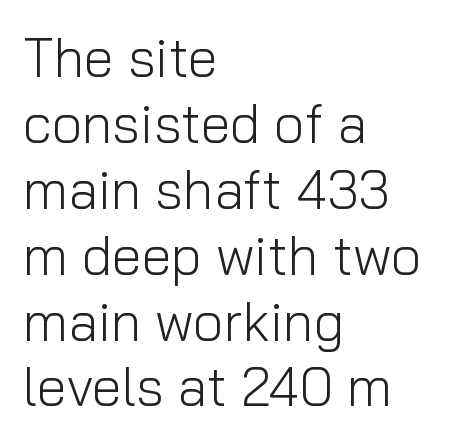
Q: Is the text bold? A: No.
Q: Is the text italic (slanted)? A: No, it is upright.
Q: Is the typeface a serif or a sans-serif typeface? A: Sans-serif.
Q: Is the text underlined? A: No.
Q: How is the paragraph aligned? A: Left-aligned.
Q: Is the spacing between letters normal or unusually wide? A: Normal.
Q: Width (condensed, normal, or wide)? A: Normal.
Q: Stroke contrast? A: Low.
Q: x-height? A: Medium.
Q: Monospaced? A: No.
